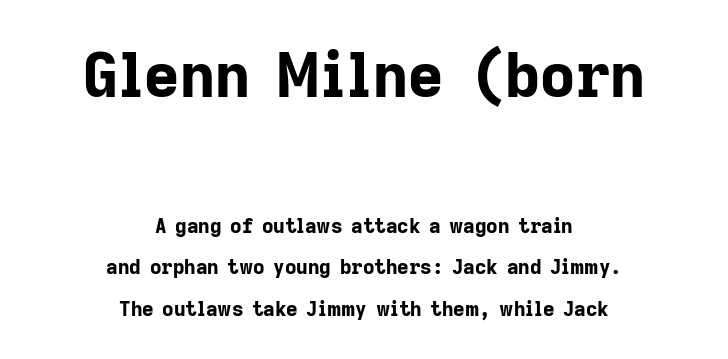
The image shows 61 px bold sans-serif type, upright; set centered, loose line spacing (2.08x), normal letter spacing, not underlined; the first (top) block is 3.05x larger; low stroke contrast and a medium x-height.
